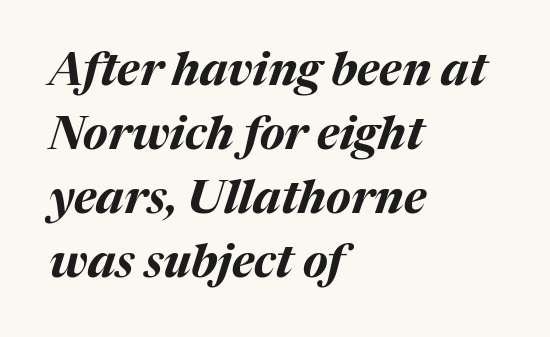
{"italic": "yes", "lean": "right", "slant_degrees": 17, "bold": "yes", "weight": "bold", "width": "normal", "stroke_contrast": "medium", "x_height": "medium", "monospaced": "no", "underline": "no", "align": "left", "line_spacing": "normal", "line_spacing_ratio": 1.39, "letter_spacing": "normal", "letter_spacing_em": 0.0, "glyph_px": 46}
